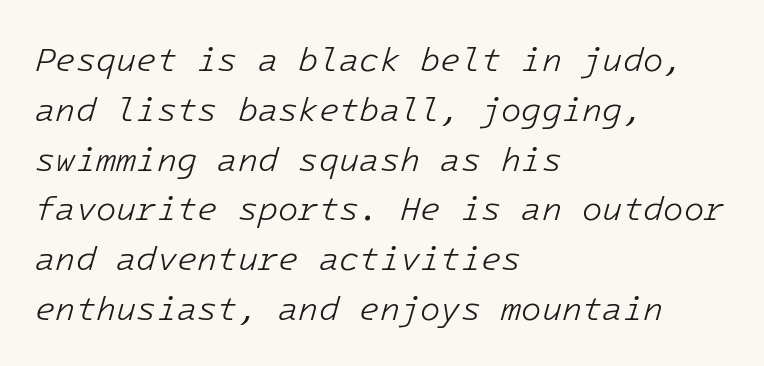
The image shows 33 px light type, italic (leaning right), monospaced; set left-aligned, normal line spacing (1.51x), normal letter spacing, not underlined; low stroke contrast and a medium x-height.
